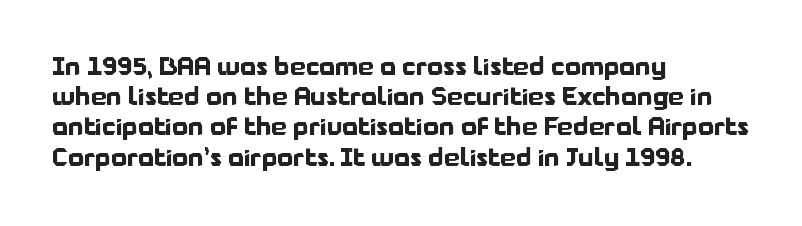
{"italic": "no", "bold": "yes", "underline": "no", "align": "left", "line_spacing_ratio": 1.21, "letter_spacing": "normal", "letter_spacing_em": 0.0, "glyph_px": 25}
